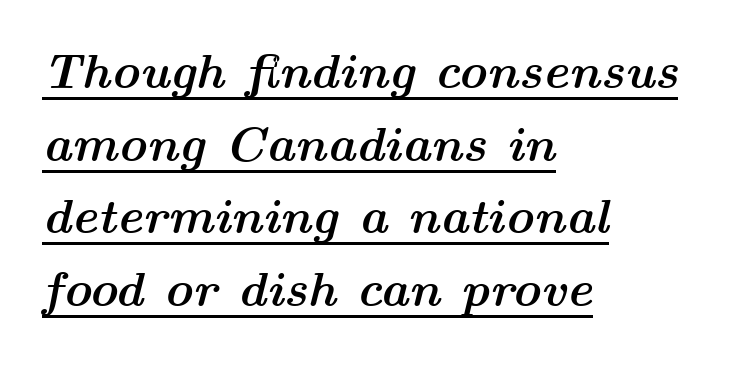
Look at the tracking — it's just the regular setting, nothing added. Yep, that's italic — everything's leaning. Think of a printed novel: that variable character pitch is what you see here. Compared with an ordinary text face, these strokes are far heavier — a full bold. A classic flush-left, rag-right setting is used for this passage.
